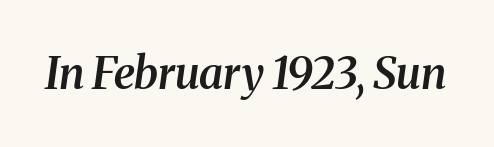
{"serif": "yes", "italic": "yes", "lean": "right", "slant_degrees": 8, "bold": "semi", "weight": "semibold", "width": "normal", "stroke_contrast": "medium", "x_height": "medium", "monospaced": "no", "underline": "no", "letter_spacing": "normal", "letter_spacing_em": 0.0, "glyph_px": 44}
